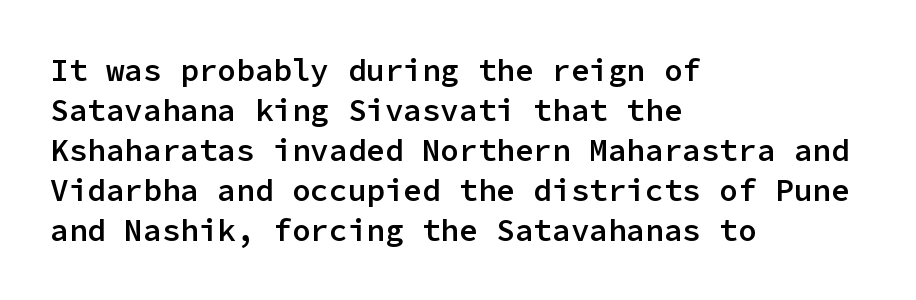
Q: Is the text bold? A: Semi-bold.
Q: Is the text italic (slanted)? A: No, it is upright.
Q: Is the typeface a serif or a sans-serif typeface? A: Sans-serif.
Q: Is the text underlined? A: No.
Q: How is the paragraph aligned? A: Left-aligned.
Q: Is the spacing between letters normal or unusually wide? A: Normal.
Q: Is the spacing between lines tight, normal or loose? A: Normal.
Q: Width (condensed, normal, or wide)? A: Normal.
Q: Stroke contrast? A: Low.
Q: x-height? A: Medium.
Q: Monospaced? A: Yes.
